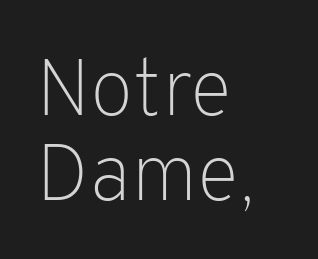
{"serif": "no", "italic": "no", "bold": "no", "weight": "light", "width": "normal", "stroke_contrast": "low", "x_height": "medium", "monospaced": "no", "underline": "no", "align": "left", "line_spacing": "tight", "line_spacing_ratio": 1.06, "letter_spacing": "normal", "letter_spacing_em": 0.0, "glyph_px": 80}
